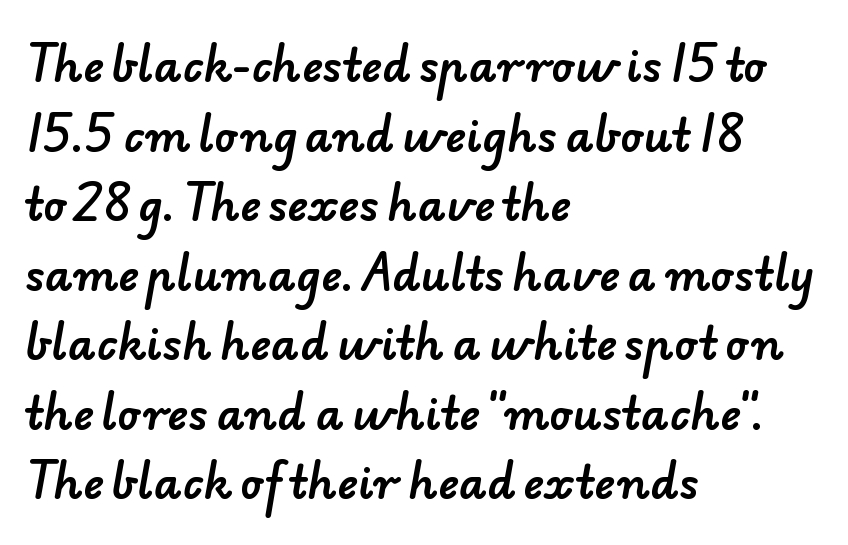
{"serif": "no", "width": "normal", "stroke_contrast": "low", "x_height": "small", "monospaced": "no", "underline": "no", "align": "left", "line_spacing": "normal", "line_spacing_ratio": 1.58, "letter_spacing": "normal", "letter_spacing_em": 0.0, "glyph_px": 44}
